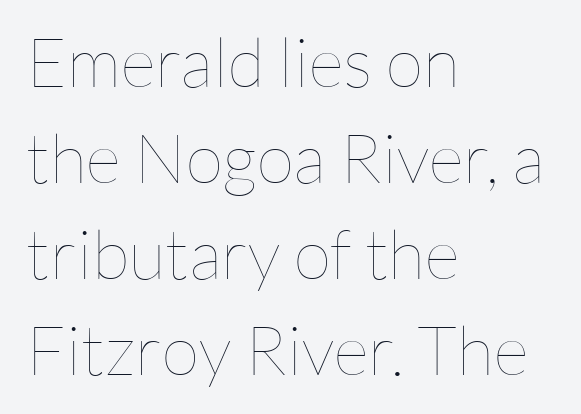
Do the characters align in a grid? No, the font is proportional. Letters rest on an invisible, unmarked baseline. How would I describe the line gaps? Plain and ordinary. Style check: upright.
